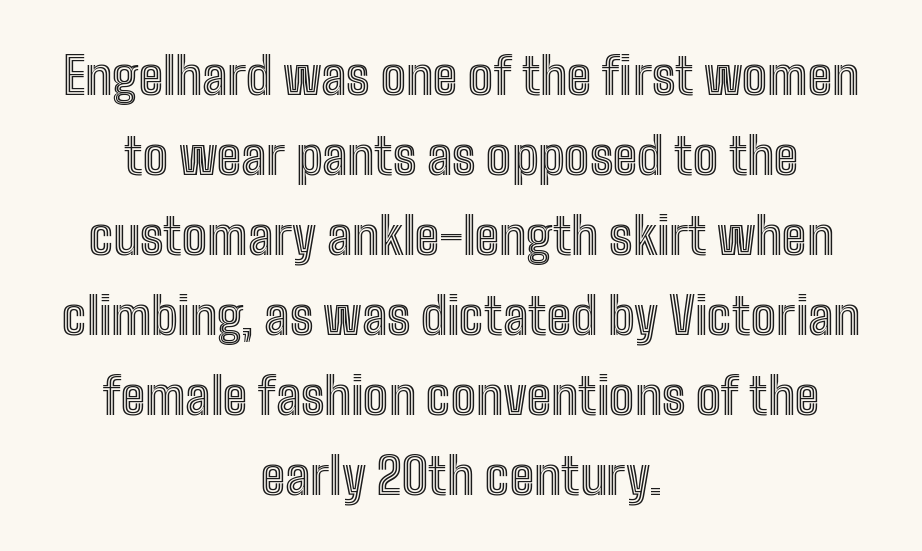
The image shows 50 px condensed type, upright; set centered, normal line spacing (1.6x), normal letter spacing, not underlined; a medium x-height.
